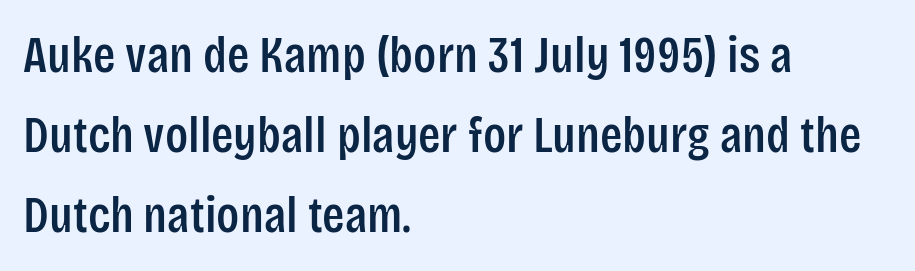
The image shows 52 px condensed sans-serif type, upright; set left-aligned, normal line spacing (1.54x), normal letter spacing, not underlined; low stroke contrast and a large x-height.
